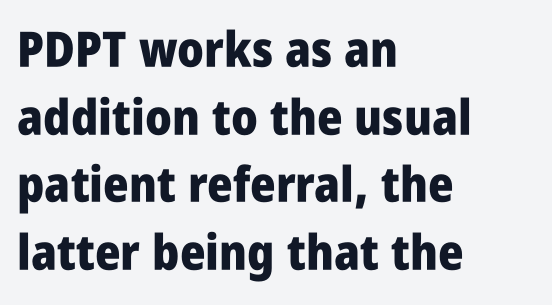
These lines are set flush left with a ragged right edge. Type without underlining. Stroke terminals: plain, sans-serif. Is this a fixed-width face? No — the glyphs have proportional, varying widths. Interline gaps are of average width in this sample.
